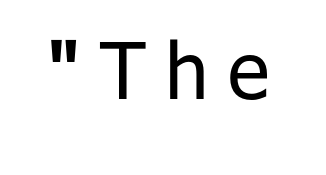
Q: Is the text bold? A: No.
Q: Is the text italic (slanted)? A: No, it is upright.
Q: Is the typeface a serif or a sans-serif typeface? A: Sans-serif.
Q: Is the text underlined? A: No.
Q: Is the spacing between letters normal or unusually wide? A: Unusually wide.
Q: Width (condensed, normal, or wide)? A: Normal.
Q: Stroke contrast? A: Low.
Q: x-height? A: Medium.
Q: Monospaced? A: No.
